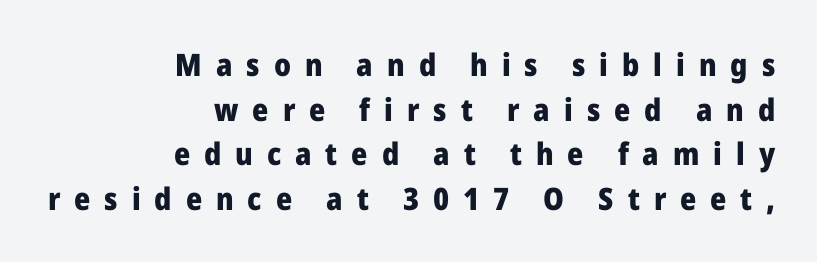
Italic: no, the glyphs are upright roman. The lines are quadded right. Caption: bold face, heavy strokes. The letters advance in unequal steps, a hallmark of proportional type.
